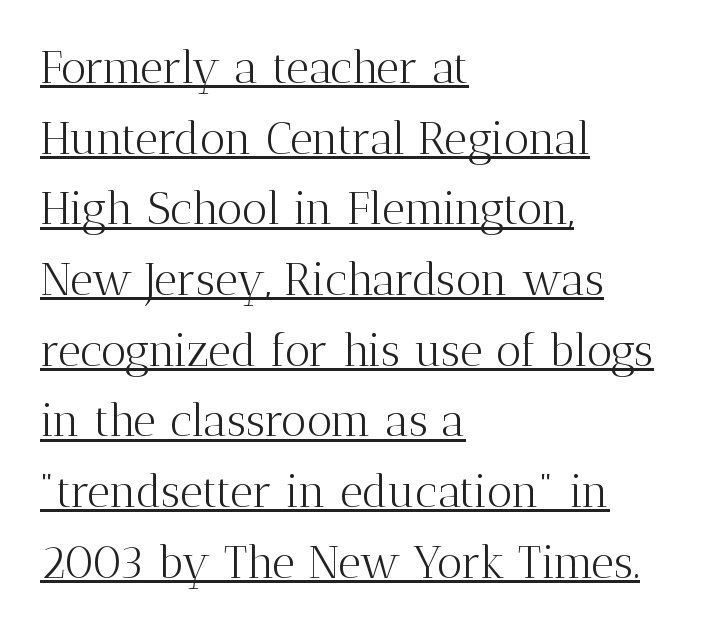
Q: Is the text bold? A: No.
Q: Is the text italic (slanted)? A: No, it is upright.
Q: Is the typeface a serif or a sans-serif typeface? A: Serif.
Q: Is the text underlined? A: Yes.
Q: How is the paragraph aligned? A: Left-aligned.
Q: Is the spacing between letters normal or unusually wide? A: Normal.
Q: Is the spacing between lines tight, normal or loose? A: Normal.
Q: Width (condensed, normal, or wide)? A: Normal.
Q: Stroke contrast? A: Medium.
Q: x-height? A: Medium.
Q: Monospaced? A: No.
